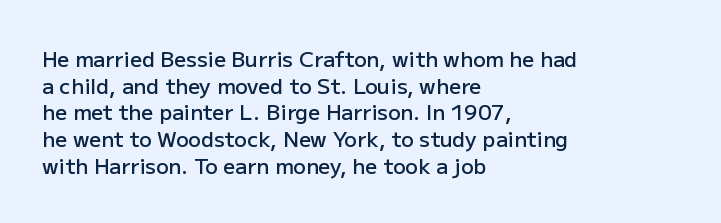
{"italic": "no", "bold": "semi", "underline": "no", "align": "left", "line_spacing": "normal", "line_spacing_ratio": 1.27, "letter_spacing": "normal", "letter_spacing_em": 0.0, "glyph_px": 21}
